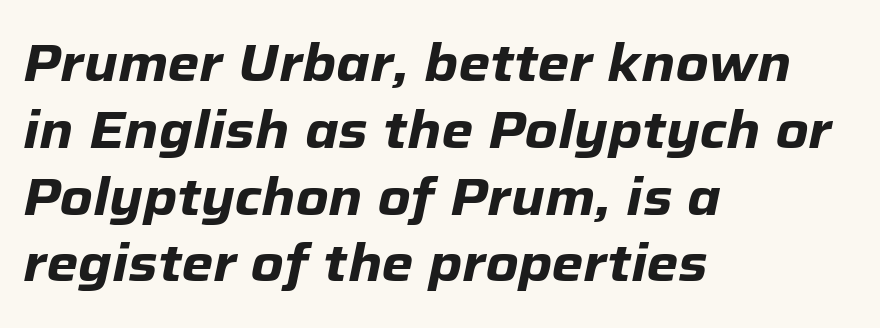
{"italic": "yes", "lean": "right", "slant_degrees": 12, "bold": "yes", "weight": "heavy", "width": "normal", "stroke_contrast": "low", "x_height": "medium", "monospaced": "no", "underline": "no", "align": "left", "line_spacing": "normal", "line_spacing_ratio": 1.31, "letter_spacing": "normal", "letter_spacing_em": 0.0, "glyph_px": 51}
